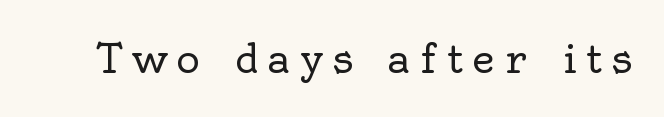
The image shows 40 px regular-weight serif type, upright; set unusually wide letter spacing (+0.23 em), not underlined; a small x-height.
